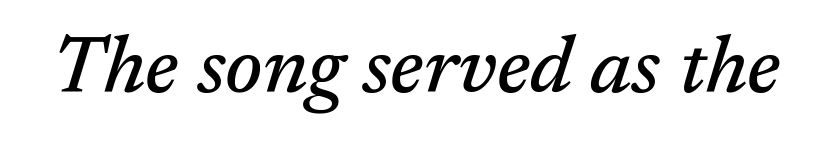
Q: Is the text italic (slanted)? A: Yes, it leans right by about 17 degrees.
Q: Is the typeface a serif or a sans-serif typeface? A: Serif.
Q: Is the text underlined? A: No.
Q: Is the spacing between letters normal or unusually wide? A: Normal.
Q: Width (condensed, normal, or wide)? A: Normal.
Q: Stroke contrast? A: Medium.
Q: x-height? A: Medium.
Q: Monospaced? A: No.
